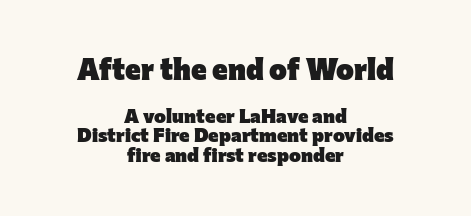
The image shows 30 px heavy sans-serif type, upright; set centered, tight line spacing (0.97x), normal letter spacing, not underlined; the first (top) block is 1.5x larger; low stroke contrast and a medium x-height.
